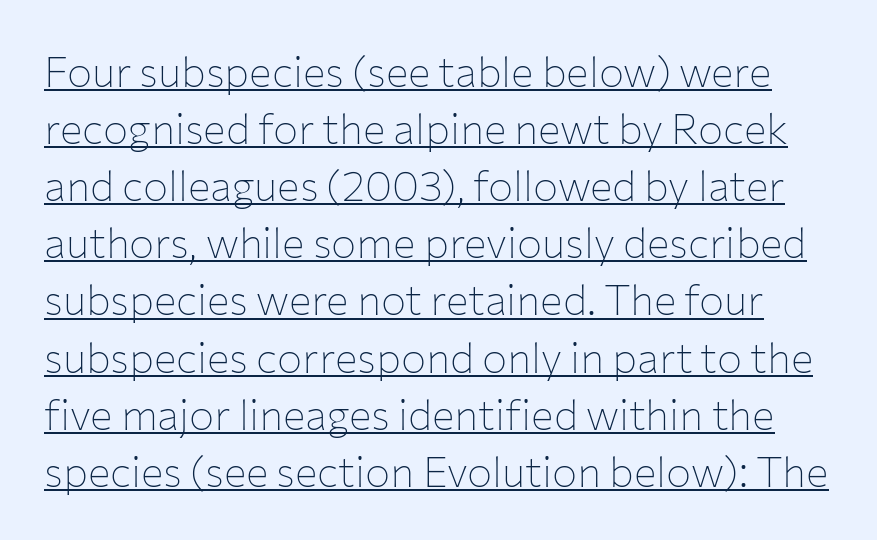
Regarding serifs, this sample does without them. The passage shown stacks its lines at a standard gap. The rendering uses the underline text-decoration. Heft: none added — not bold. The letterforms sit shoulder to shoulder at normal distance.
